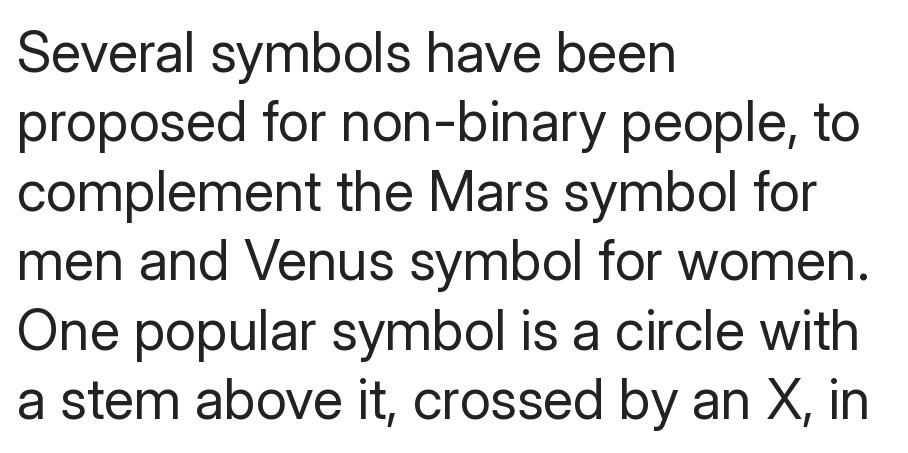
{"serif": "no", "italic": "no", "bold": "no", "weight": "regular", "width": "normal", "stroke_contrast": "low", "x_height": "medium", "monospaced": "no", "underline": "no", "align": "left", "line_spacing_ratio": 1.24, "letter_spacing": "normal", "letter_spacing_em": 0.0, "glyph_px": 56}
